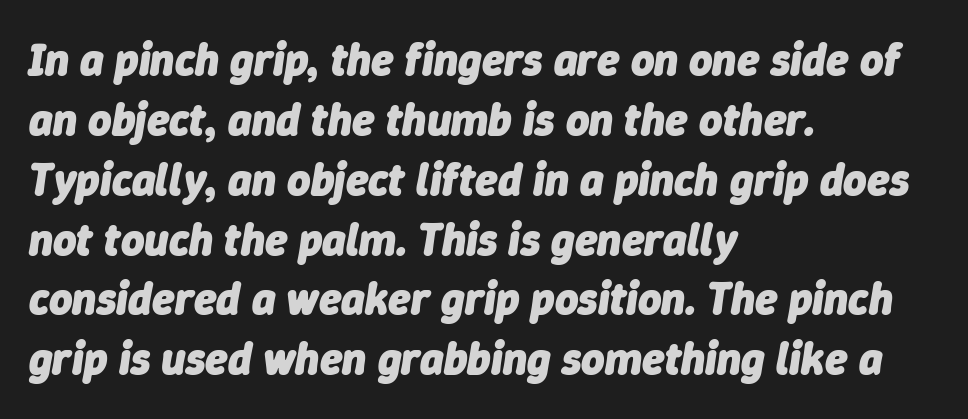
The image shows 45 px heavy type, italic (leaning right); set left-aligned, normal line spacing (1.33x), normal letter spacing, not underlined; low stroke contrast and a medium x-height.
